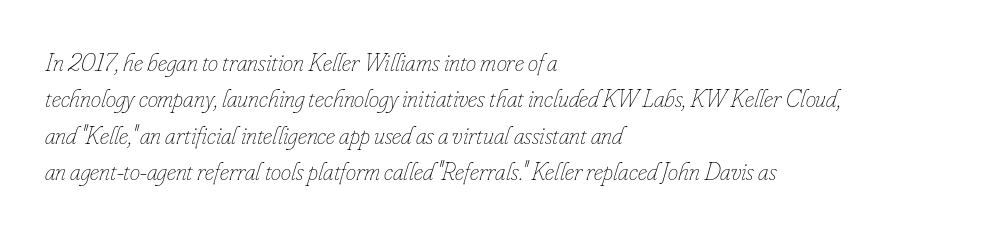
Q: Is the text bold? A: No.
Q: Is the text italic (slanted)? A: Yes, it leans right by about 16 degrees.
Q: Is the text underlined? A: No.
Q: How is the paragraph aligned? A: Left-aligned.
Q: Is the spacing between letters normal or unusually wide? A: Normal.
Q: Is the spacing between lines tight, normal or loose? A: Normal.
